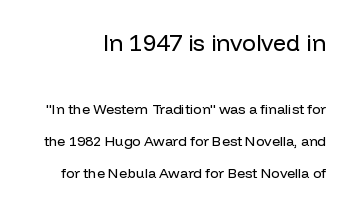
Q: Is the text bold? A: No.
Q: Is the text italic (slanted)? A: No, it is upright.
Q: Is the text underlined? A: No.
Q: Is the spacing between letters normal or unusually wide? A: Normal.
Q: Is the spacing between lines tight, normal or loose? A: Loose.
Q: Which block of text is set in a larger size, the first (top) or the second (bottom)? A: The first (top) one.
